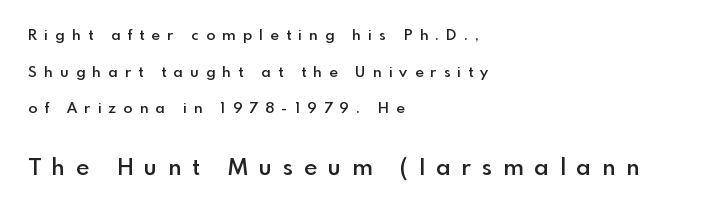
These two chunks differ in scale, with the bottom chunk taking the larger measure. Glyph-to-glyph distance is far greater than everyday printed text. Interline gaps are noticeably wide in this sample. Casual observation: everything's shoved over to the left.
